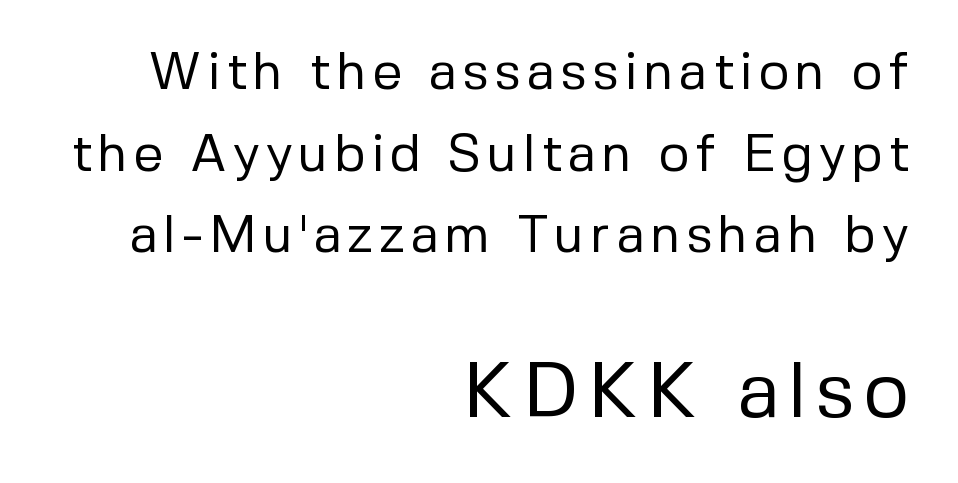
This block has exactly the height ordinary leading produces. Type size steps up from the first block to the second. Typographically, this falls in the sans-serif category. Lines of text with bare space underneath. Horizontal alignment here is rightward, an uncommon choice for prose.
